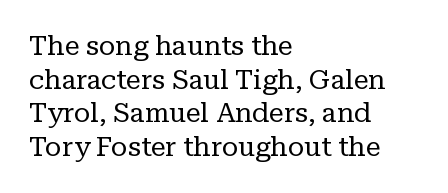
The image shows 27 px text type, upright; set left-aligned, normal line spacing (1.25x), normal letter spacing, not underlined.
